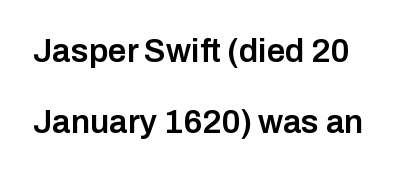
You could not count columns in this text — the font is proportionally spaced. Nope, not italic — everything's standing straight. Line spacing here is loose. Here the glyphs are tracked normally, forming tight word shapes. The type family on display is of the sans-serif kind. I'd describe the lettering as semibold — firm but not a full bold.
